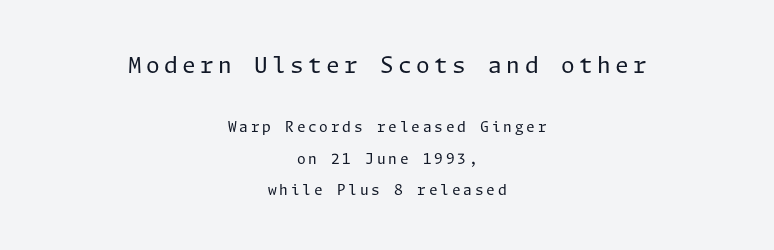
The image shows 22 px text type, upright; set centered, loose line spacing (2.22x), unusually wide letter spacing (+0.2 em), not underlined; the first (top) block is 1.57x larger.
